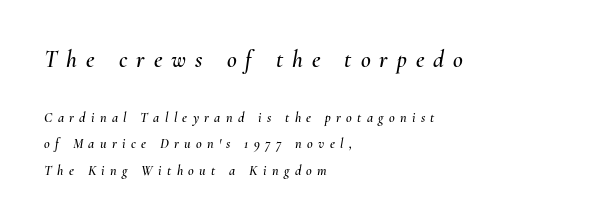
The upper block of text is set noticeably larger than the block beneath it. The block of text is sparse from top to bottom, with ample space between rows. Slanted lettering throughout. Descenders hang freely into open space. Line starts are locked; line ends wander. The type is letterspaced generously, with wide tracking.
